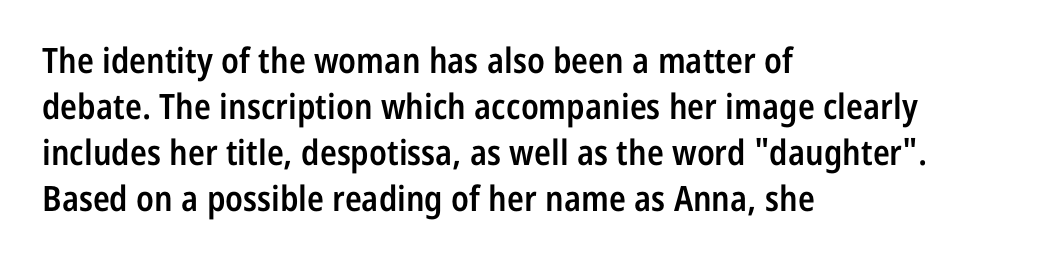
Spacing between characters is what you'd get straight out of the box. This is roman type, the default non-slanted kind. Type style note: lacks serifs. Compared with typical paragraphs, the rows here are spaced about the same. Clear beneath every line of the passage. These lines carry some extra weight — a demibold, not a full bold.
